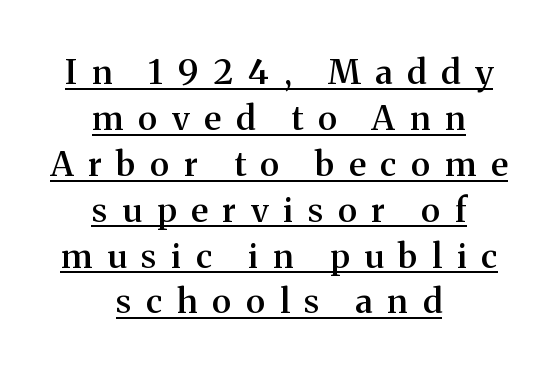
Each glyph is drawn with semibold strokes, heavier than normal yet not fully bold. The specimen includes a rule beneath the text block's lines. Look at the tracking — it's clearly loosened, letters drifting apart. Looks like regular typesetting: each glyph gets only the width it needs. Posture: upright roman.
